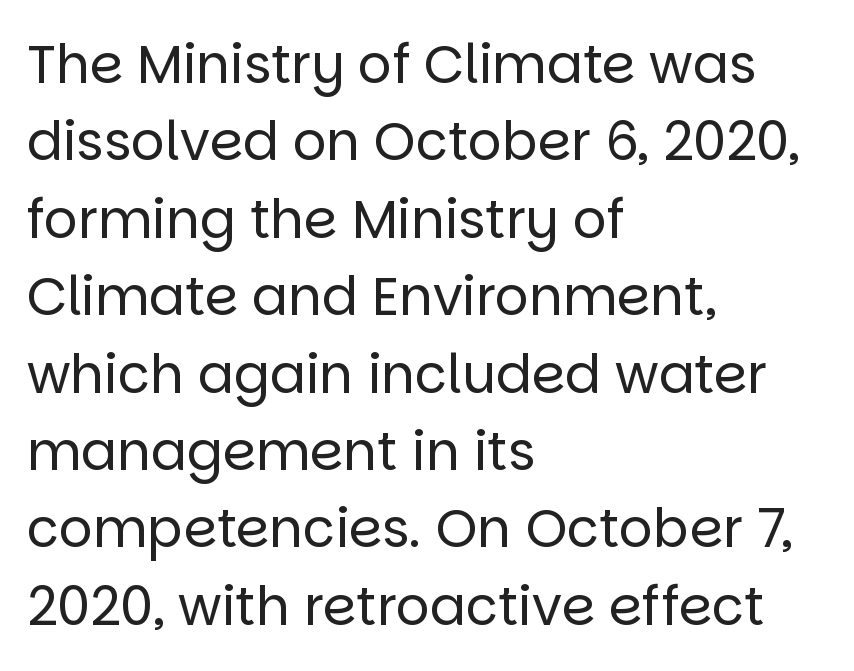
Typeset ragged right — the left edge is the straight one. The letters advance in unequal steps, a hallmark of proportional type. The face used here is rendered with its standard letterfit. Stroke thickness stays within the range of a standard reading face or lighter. The vertical gap from one line to the next is medium.
